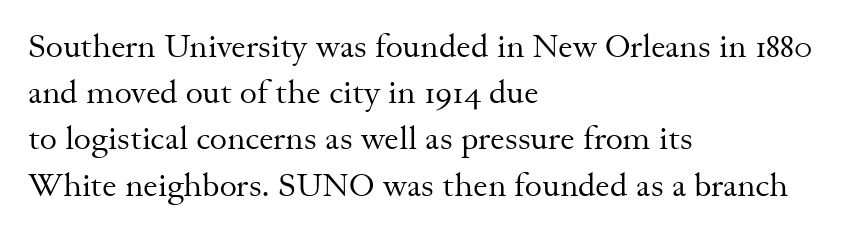
Q: Is the text bold? A: No.
Q: Is the text italic (slanted)? A: No, it is upright.
Q: Is the typeface a serif or a sans-serif typeface? A: Serif.
Q: Is the text underlined? A: No.
Q: How is the paragraph aligned? A: Left-aligned.
Q: Is the spacing between letters normal or unusually wide? A: Normal.
Q: Is the spacing between lines tight, normal or loose? A: Normal.
Q: Width (condensed, normal, or wide)? A: Normal.
Q: Stroke contrast? A: Medium.
Q: x-height? A: Small.
Q: Monospaced? A: No.
